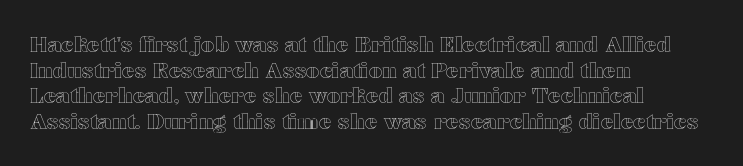
{"italic": "no", "underline": "no", "align": "left", "line_spacing_ratio": 1.22, "letter_spacing": "normal", "letter_spacing_em": 0.0, "glyph_px": 21}
